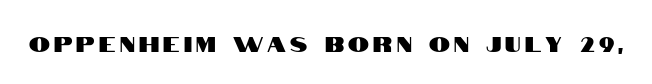
The image shows 21 px text type, upright; set unusually wide letter spacing (+0.2 em), not underlined.
